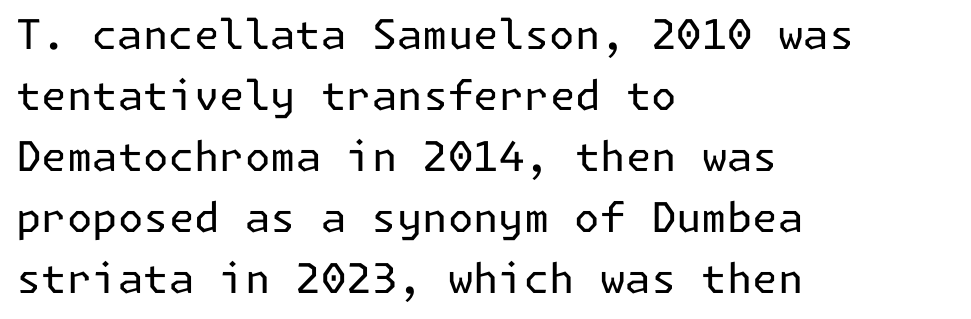
Q: Is the text bold? A: No.
Q: Is the text italic (slanted)? A: No, it is upright.
Q: Is the typeface a serif or a sans-serif typeface? A: Sans-serif.
Q: Is the text underlined? A: No.
Q: How is the paragraph aligned? A: Left-aligned.
Q: Is the spacing between letters normal or unusually wide? A: Normal.
Q: Is the spacing between lines tight, normal or loose? A: Normal.
Q: Width (condensed, normal, or wide)? A: Normal.
Q: Stroke contrast? A: Low.
Q: x-height? A: Medium.
